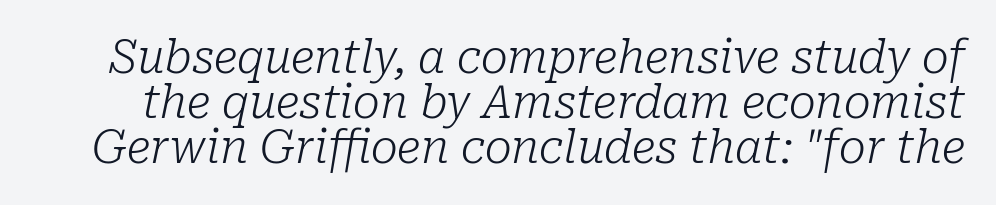
The image shows 45 px light serif type, italic (leaning right); set tight line spacing (1.0x), normal letter spacing, not underlined; low stroke contrast and a medium x-height.
